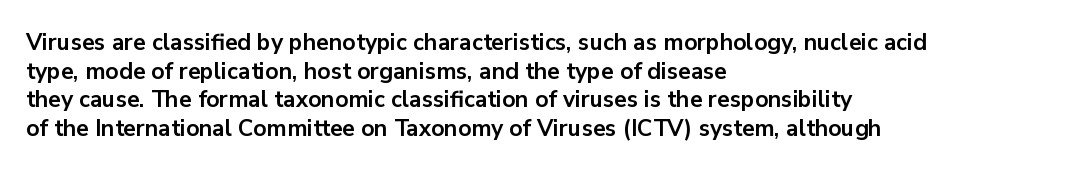
The image shows 23 px bold type, upright; set left-aligned, line spacing 1.24x, normal letter spacing, not underlined.
